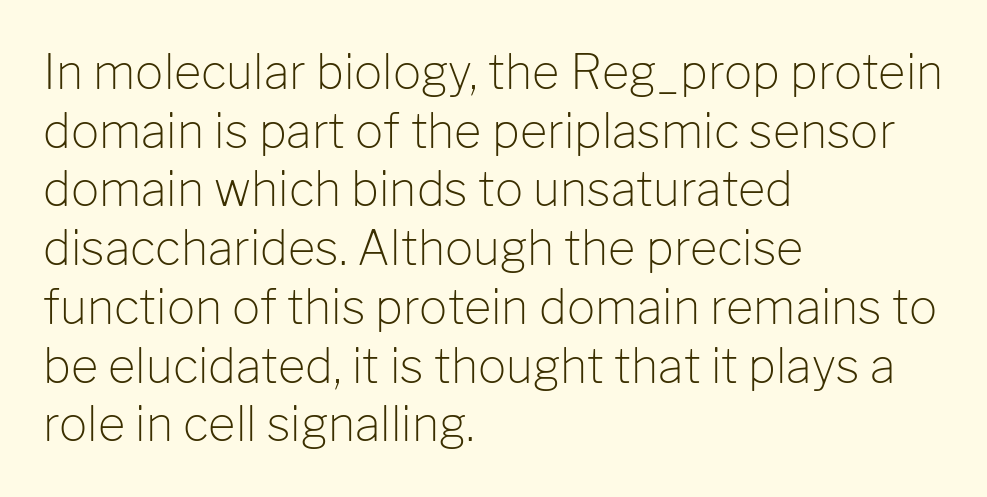
The image shows 47 px light sans-serif type, upright; set left-aligned, normal line spacing (1.25x), normal letter spacing, not underlined; low stroke contrast and a medium x-height.
